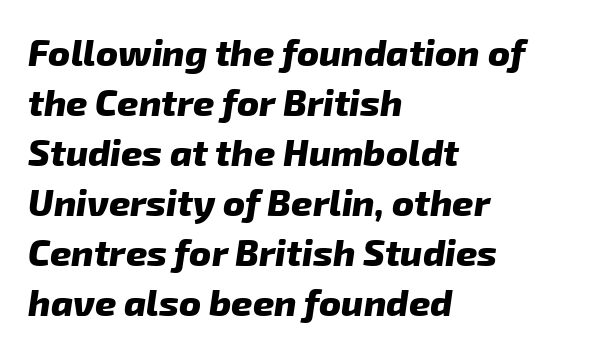
The face used here has the dense, thick strokes of a bold. Serifs: no, the terminals of the letterforms are clean. Horizontally, the lines are justified to the leading edge only. Regular leading. This rendering leaves character spacing at its baseline value. Check the space under the baseline: it is left empty.
